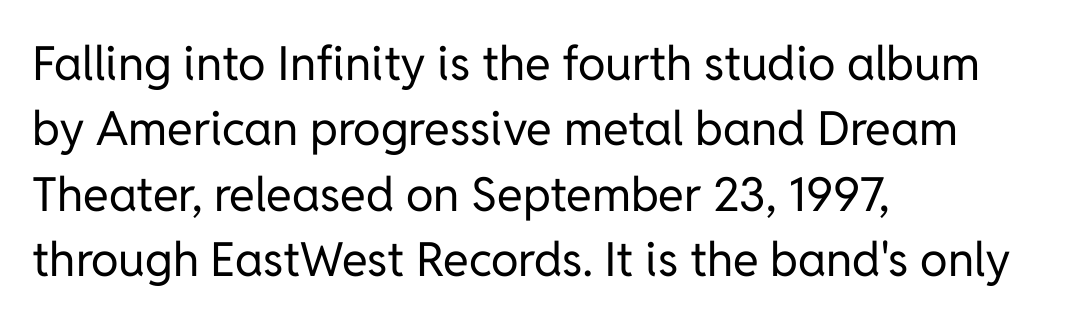
Clear beneath every line of the passage. You can tell it's not italic because the verticals are truly vertical. Does the type have serifs? No, each stem ends abruptly. Vertical spacing — default. Note the varied advance widths — an 'i' is clearly narrower than an 'm'. A student would call this left alignment; a typographer would say flush left, rag right.
